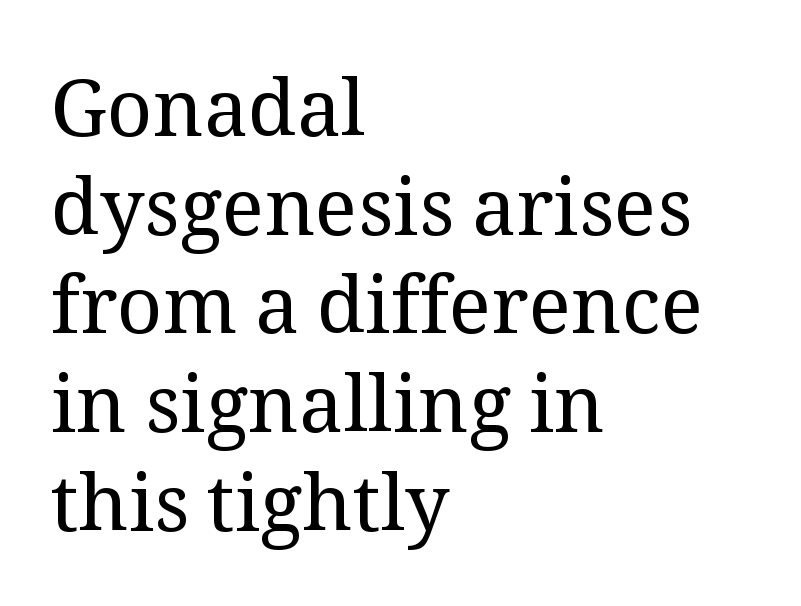
Q: Is the text bold? A: No.
Q: Is the text italic (slanted)? A: No, it is upright.
Q: Is the typeface a serif or a sans-serif typeface? A: Serif.
Q: Is the text underlined? A: No.
Q: How is the paragraph aligned? A: Left-aligned.
Q: Is the spacing between letters normal or unusually wide? A: Normal.
Q: Is the spacing between lines tight, normal or loose? A: Normal.
Q: Width (condensed, normal, or wide)? A: Normal.
Q: Stroke contrast? A: Medium.
Q: x-height? A: Medium.
Q: Monospaced? A: No.
